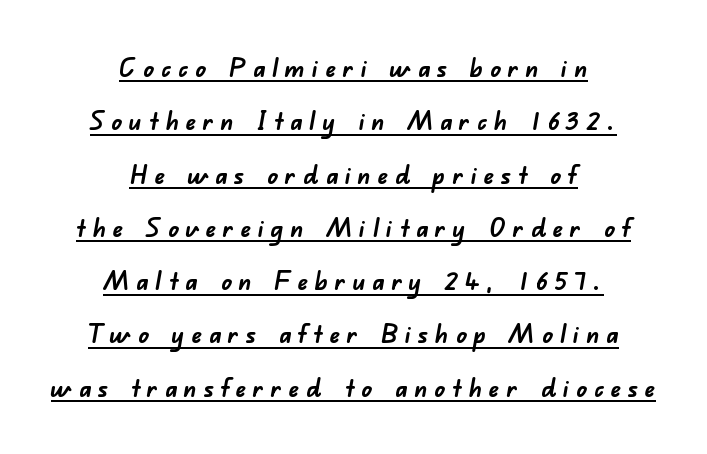
These lines have a slow, spaced-out rhythm from letter to letter. Whoever set this chose breathing room over compactness in the vertical rhythm. On the weight axis this lands at bold, roughly 700. Descenders here cross a horizontal rule under the line. Alignment: centered.
